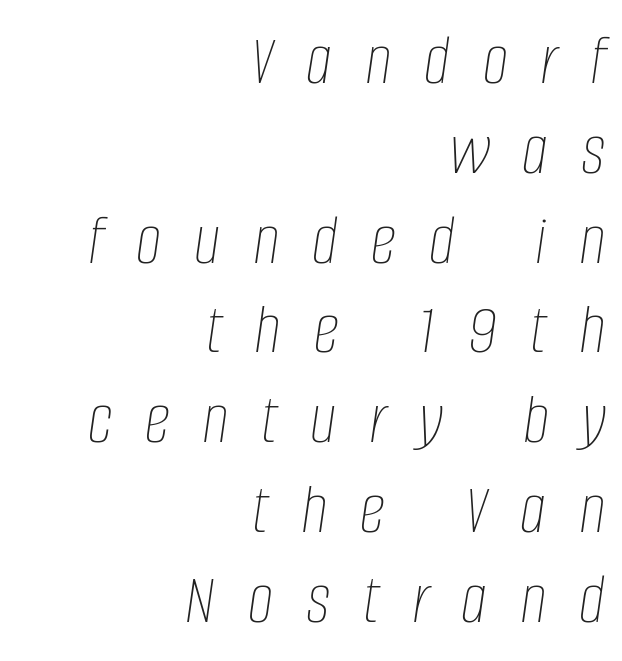
{"italic": "yes", "lean": "right", "slant_degrees": 8, "bold": "no", "weight": "thin", "width": "condensed", "stroke_contrast": "low", "x_height": "large", "monospaced": "no", "underline": "no", "align": "right", "line_spacing_ratio": 1.23, "letter_spacing": "wide", "letter_spacing_em": 0.45, "glyph_px": 73}
